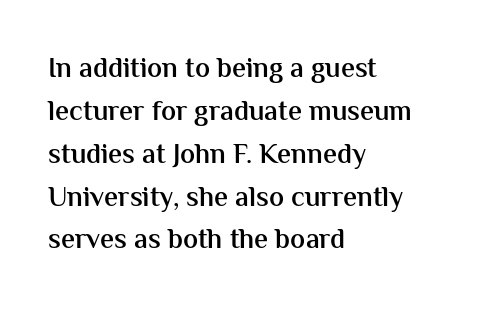
Unlike italic type, these characters show no tilt at all. The rendering shows plain stroke endings on the letterforms — a sans-serif design. Rows of type keep a routine distance in the vertical direction. Bare-footed words on every line. You could not count columns in this text — the font is proportionally spaced. Students, this is semibold: more ink than regular, less than bold.
